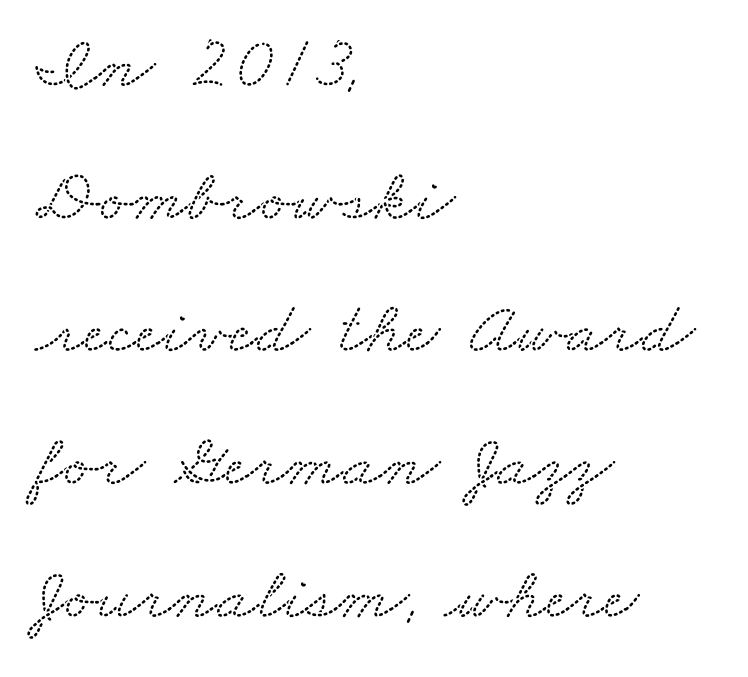
{"serif": "yes", "width": "wide", "stroke_contrast": "low", "x_height": "small", "monospaced": "no", "underline": "no", "align": "left", "line_spacing_ratio": 1.77, "letter_spacing": "normal", "letter_spacing_em": 0.0, "glyph_px": 75}
